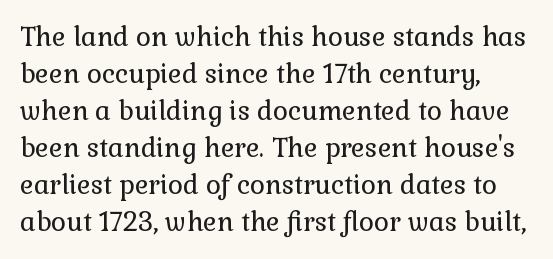
{"italic": "no", "bold": "no", "underline": "no", "align": "left", "line_spacing": "normal", "line_spacing_ratio": 1.42, "letter_spacing": "normal", "letter_spacing_em": 0.0, "glyph_px": 26}
